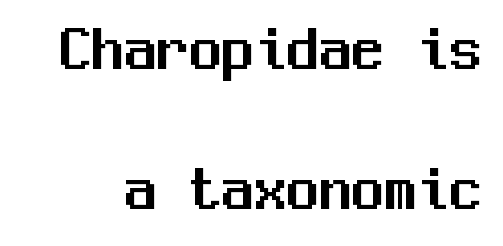
Q: Is the text italic (slanted)? A: No, it is upright.
Q: Is the typeface a serif or a sans-serif typeface? A: Sans-serif.
Q: Is the text underlined? A: No.
Q: Is the spacing between letters normal or unusually wide? A: Normal.
Q: Is the spacing between lines tight, normal or loose? A: Loose.
Q: Width (condensed, normal, or wide)? A: Normal.
Q: Stroke contrast? A: Medium.
Q: x-height? A: Medium.
Q: Monospaced? A: Yes.
